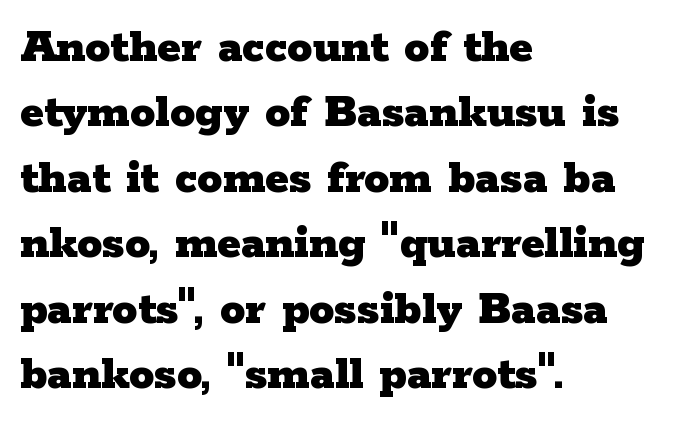
Q: Is the text bold? A: Yes.
Q: Is the text italic (slanted)? A: No, it is upright.
Q: Is the typeface a serif or a sans-serif typeface? A: Serif.
Q: Is the text underlined? A: No.
Q: How is the paragraph aligned? A: Left-aligned.
Q: Is the spacing between letters normal or unusually wide? A: Normal.
Q: Is the spacing between lines tight, normal or loose? A: Normal.
Q: Width (condensed, normal, or wide)? A: Wide.
Q: Stroke contrast? A: Low.
Q: x-height? A: Medium.
Q: Monospaced? A: No.
